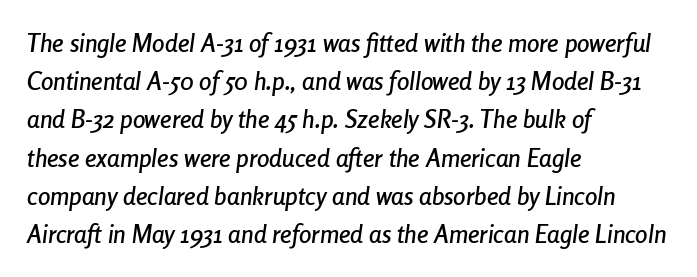
Q: Is the text italic (slanted)? A: Yes, it leans right by about 8 degrees.
Q: Is the text underlined? A: No.
Q: How is the paragraph aligned? A: Left-aligned.
Q: Is the spacing between letters normal or unusually wide? A: Normal.
Q: Is the spacing between lines tight, normal or loose? A: Normal.
